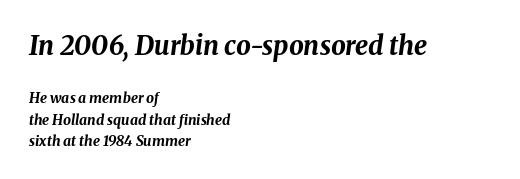
The image shows 26 px bold type, italic (leaning right); set left-aligned, normal line spacing (1.52x), normal letter spacing, not underlined; the first (top) block is 1.86x larger.
